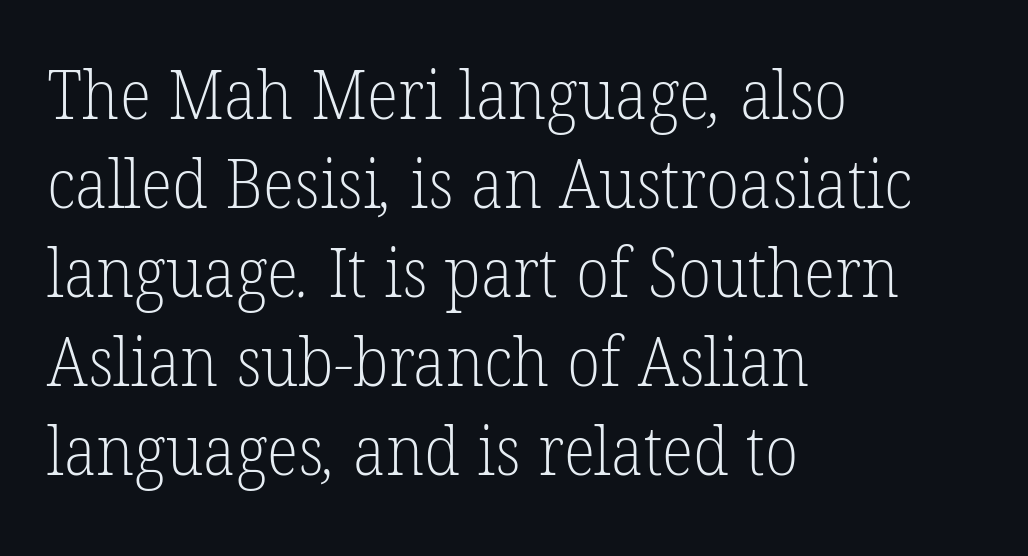
Q: Is the text bold? A: No.
Q: Is the typeface a serif or a sans-serif typeface? A: Serif.
Q: Is the text underlined? A: No.
Q: How is the paragraph aligned? A: Left-aligned.
Q: Is the spacing between letters normal or unusually wide? A: Normal.
Q: Is the spacing between lines tight, normal or loose? A: Normal.
Q: Width (condensed, normal, or wide)? A: Normal.
Q: Stroke contrast? A: Low.
Q: x-height? A: Medium.
Q: Monospaced? A: No.
